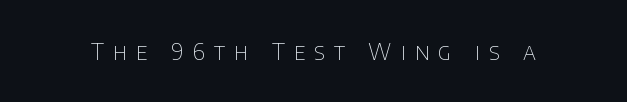
Q: Is the text bold? A: No.
Q: Is the text italic (slanted)? A: No, it is upright.
Q: Is the text underlined? A: No.
Q: Is the spacing between letters normal or unusually wide? A: Unusually wide.
